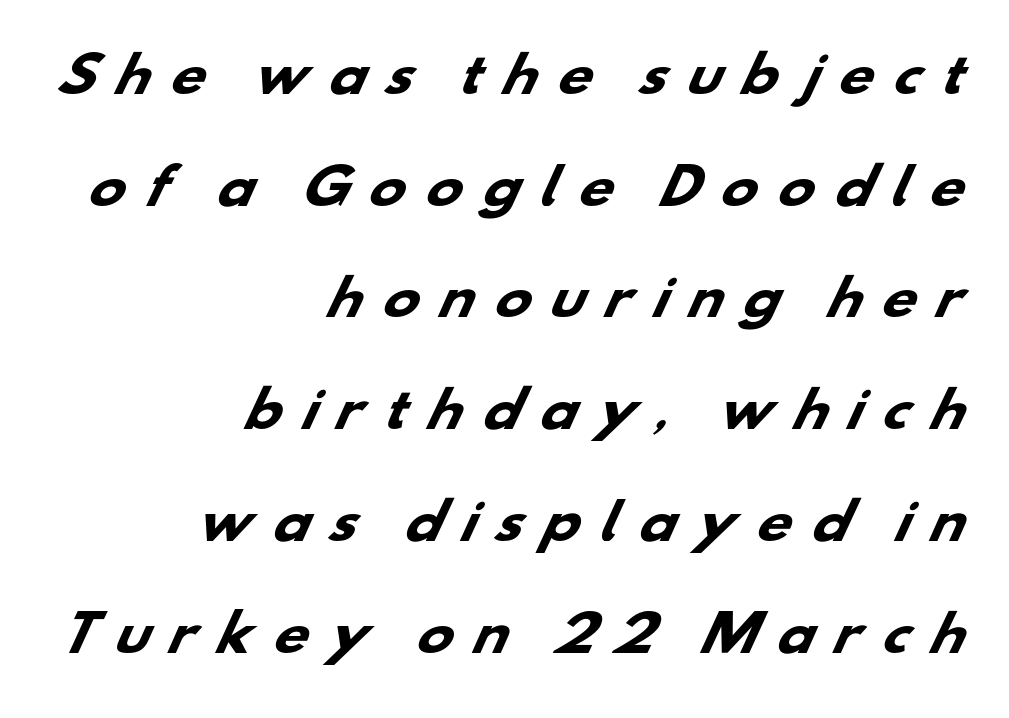
To sum up the face: it is a sans, with no serifs. A typesetter would call this leading open, well beyond the default. Here the designer chose a conventional face with non-uniform glyph widths. The passage shown has open, widely tracked lettering throughout.
